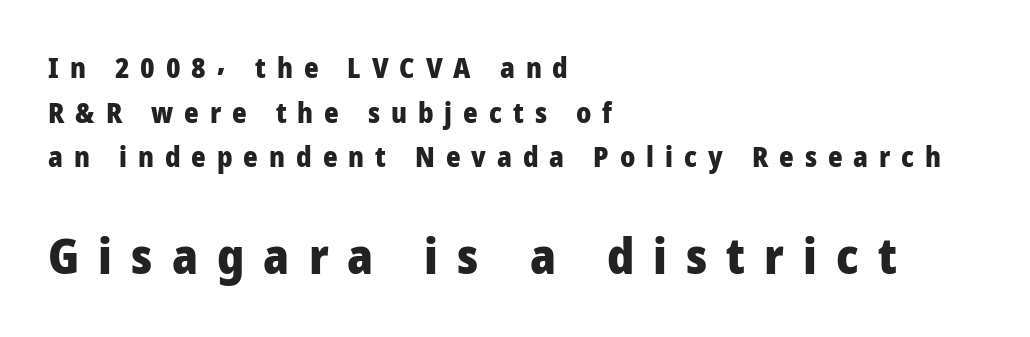
The sample has been set heavy, in full bold. Think of a printed novel: that variable character pitch is what you see here. The glyphs in this specimen are sans serif. Each word looks stretched out because of the extra space between its letters. Visually, the bottom section dominates because its glyphs are scaled up.
